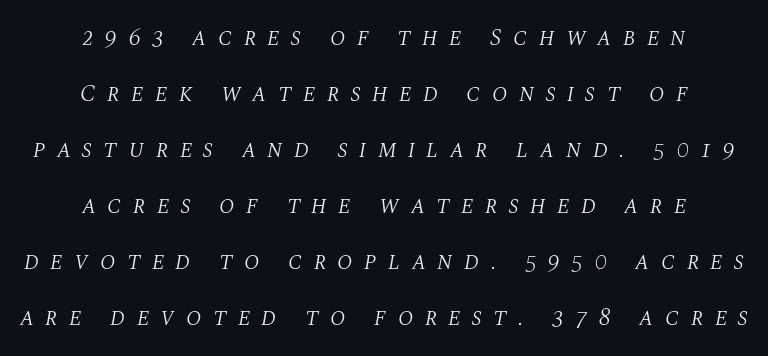
{"italic": "yes", "lean": "right", "slant_degrees": 10, "bold": "no", "underline": "no", "align": "center", "line_spacing": "loose", "line_spacing_ratio": 2.33, "letter_spacing": "wide", "letter_spacing_em": 0.47, "glyph_px": 24}
